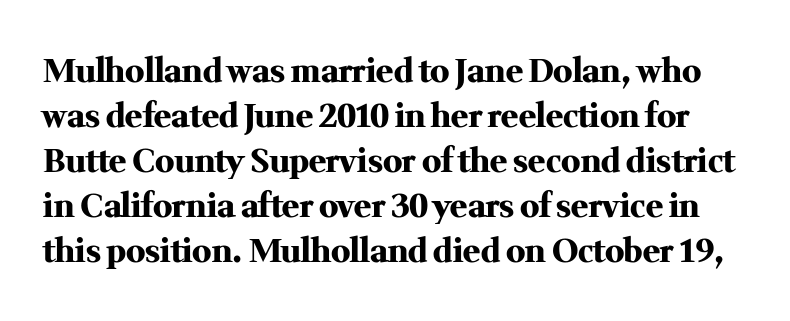
The image shows 32 px heavy serif type, upright; set normal line spacing (1.41x), normal letter spacing, not underlined; medium stroke contrast and a medium x-height.
